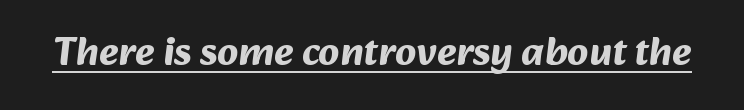
Look at the stroke-to-counter ratio: heavy, a bold. Varying glyph widths throughout — classic text-font behaviour. Classification — sans serif. Words appear dense and cohesive because spacing is normal.
